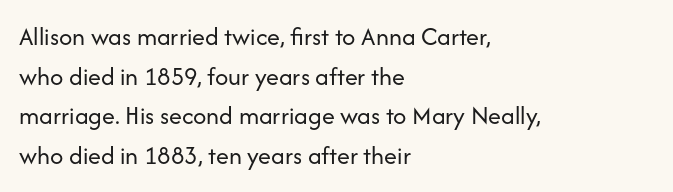
{"italic": "no", "bold": "no", "underline": "no", "align": "left", "line_spacing": "normal", "line_spacing_ratio": 1.52, "letter_spacing": "normal", "letter_spacing_em": 0.0, "glyph_px": 26}
